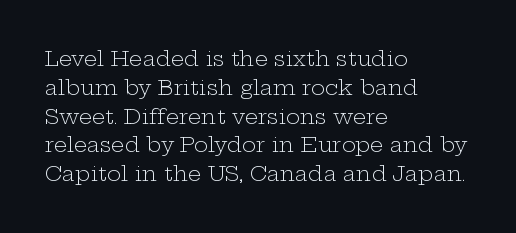
The image shows 21 px text type, upright; set left-aligned, normal line spacing (1.37x), normal letter spacing, not underlined.
